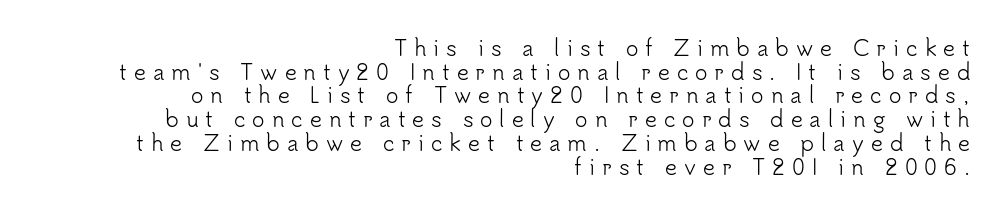
No extra ink here — the face is not bold. Reading down the column, the eye jumps only a short way to each next line. A clean baseline with only descenders dipping below it. These lines are set flush right with a ragged left edge. No italicization has been applied; the sample stays upright. Does extra space separate the letters? Yes, quite a lot of it.
